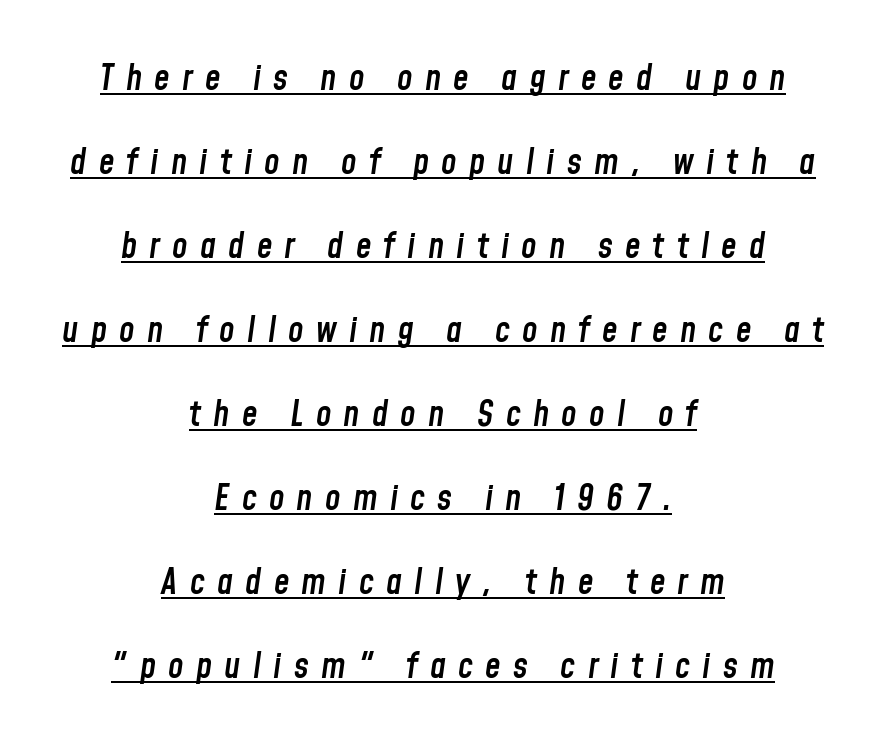
Q: Is the text bold? A: Semi-bold.
Q: Is the text italic (slanted)? A: Yes, it leans right by about 8 degrees.
Q: Is the text underlined? A: Yes.
Q: How is the paragraph aligned? A: Centered.
Q: Is the spacing between letters normal or unusually wide? A: Unusually wide.
Q: Is the spacing between lines tight, normal or loose? A: Loose.
Q: Width (condensed, normal, or wide)? A: Condensed.
Q: Stroke contrast? A: Low.
Q: x-height? A: Medium.
Q: Monospaced? A: No.
